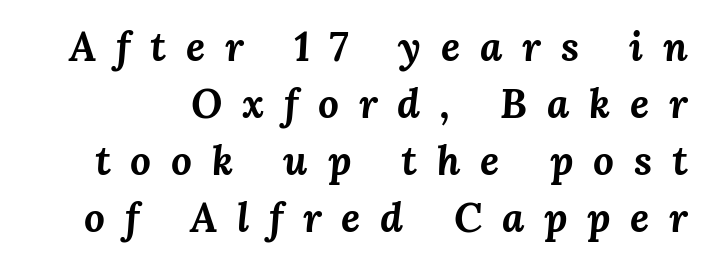
Q: Is the text bold? A: Yes.
Q: Is the text italic (slanted)? A: Yes, it leans right by about 3 degrees.
Q: Is the text underlined? A: No.
Q: Is the spacing between letters normal or unusually wide? A: Unusually wide.
Q: Is the spacing between lines tight, normal or loose? A: Normal.
Q: Width (condensed, normal, or wide)? A: Normal.
Q: Stroke contrast? A: Medium.
Q: x-height? A: Medium.
Q: Monospaced? A: No.
